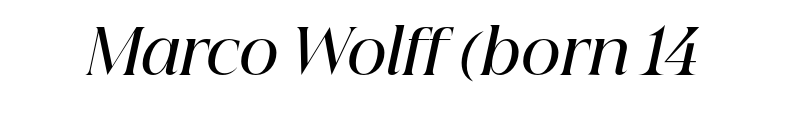
The image shows 62 px semibold serif type, italic (leaning right); set normal letter spacing, not underlined; high stroke contrast and a medium x-height.
